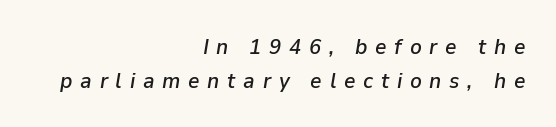
All the whitespace from short lines collects on the left. Unmarked baselines from the first word to the last. The specimen reads as italic at a glance. Compared with typical body copy, the letter spacing here is much looser.
